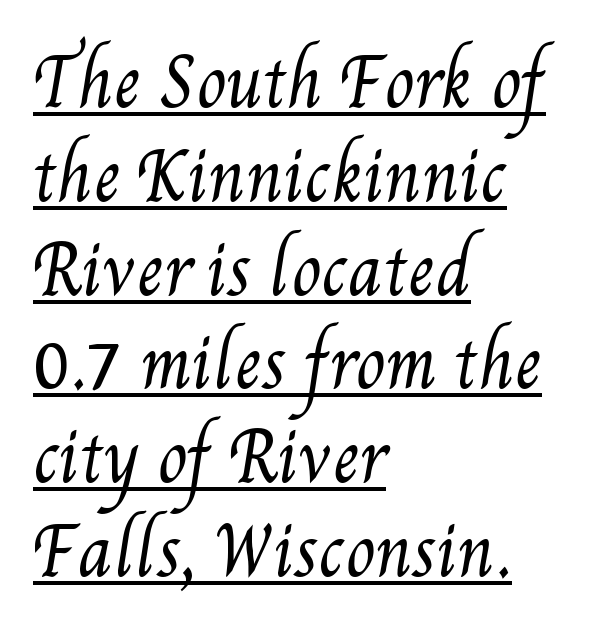
Students, observe the line beneath the letters — that is underlining. The lines sit at an ordinary, default distance from one another. Is this a heavy cut? Hardly; it is regular or lighter. Standard letterfit; no display-style spreading of the glyphs. The typesetter chose a ragged-right arrangement here. You could not count columns in this text — the font is proportionally spaced.
